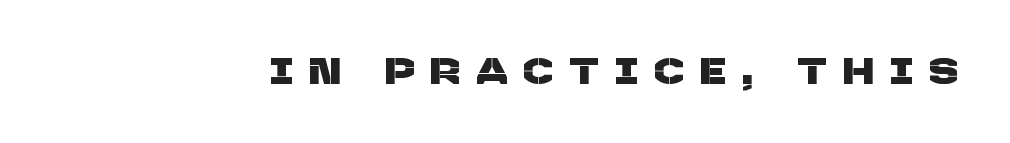
The image shows 36 px sans-serif type; set unusually wide letter spacing (+0.47 em), not underlined; low stroke contrast and a large x-height.
